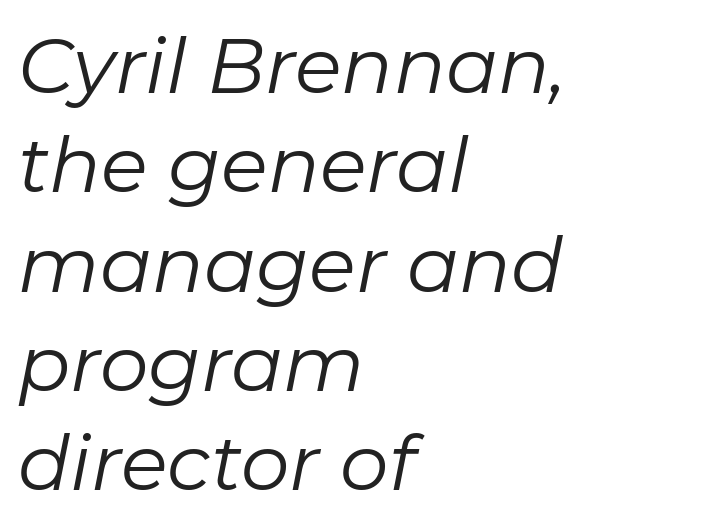
{"italic": "yes", "lean": "right", "slant_degrees": 11, "bold": "no", "weight": "regular", "width": "normal", "stroke_contrast": "low", "x_height": "medium", "monospaced": "no", "underline": "no", "align": "left", "line_spacing": "normal", "line_spacing_ratio": 1.29, "letter_spacing": "normal", "letter_spacing_em": 0.0, "glyph_px": 77}
